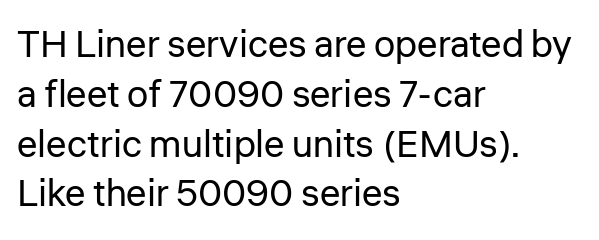
The image shows 38 px regular-weight sans-serif type, upright; set left-aligned, normal line spacing (1.31x), normal letter spacing, not underlined; low stroke contrast and a medium x-height.
